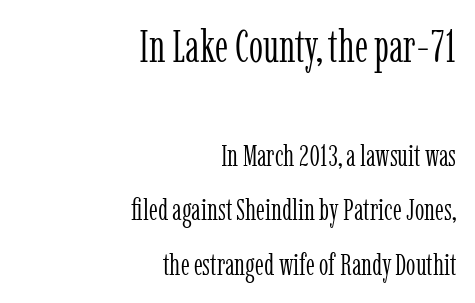
The image shows 45 px light, condensed serif type, upright; set right-aligned, line spacing 1.82x, normal letter spacing, not underlined; the first (top) block is 1.5x larger; low stroke contrast and a medium x-height.
